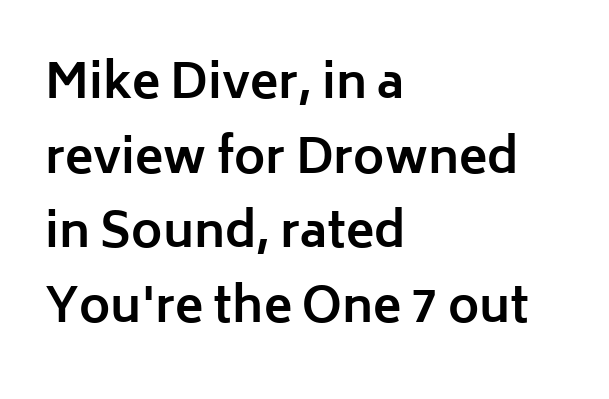
{"serif": "no", "italic": "no", "bold": "yes", "weight": "bold", "width": "normal", "stroke_contrast": "low", "x_height": "medium", "monospaced": "no", "underline": "no", "align": "left", "line_spacing": "normal", "line_spacing_ratio": 1.59, "letter_spacing": "normal", "letter_spacing_em": 0.0, "glyph_px": 47}
